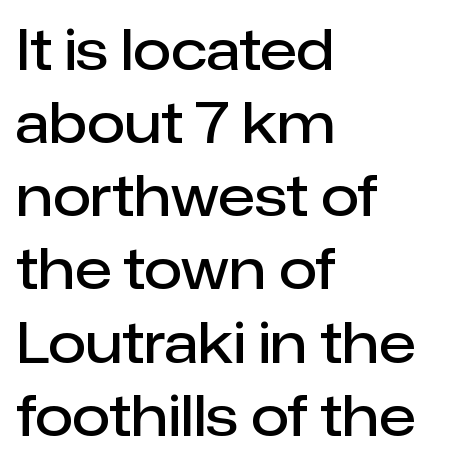
Is there much room between lines? A standard amount, neither cramped nor airy. Characters follow at the spacing the type designer built in. Italic: no, the glyphs are upright roman. The area under the type is left untouched. Bold? Not quite — semibold, heavier than regular but stopping short. Note: no serifs on the glyphs.
